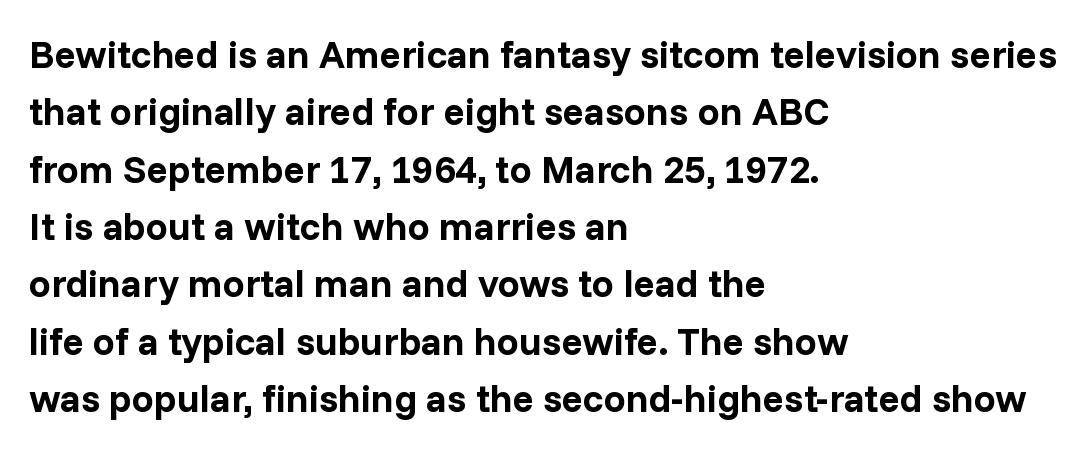
Q: Is the text bold? A: Yes.
Q: Is the text italic (slanted)? A: No, it is upright.
Q: Is the typeface a serif or a sans-serif typeface? A: Sans-serif.
Q: Is the text underlined? A: No.
Q: How is the paragraph aligned? A: Left-aligned.
Q: Is the spacing between letters normal or unusually wide? A: Normal.
Q: Is the spacing between lines tight, normal or loose? A: Normal.
Q: Width (condensed, normal, or wide)? A: Normal.
Q: Stroke contrast? A: Low.
Q: x-height? A: Medium.
Q: Monospaced? A: No.
